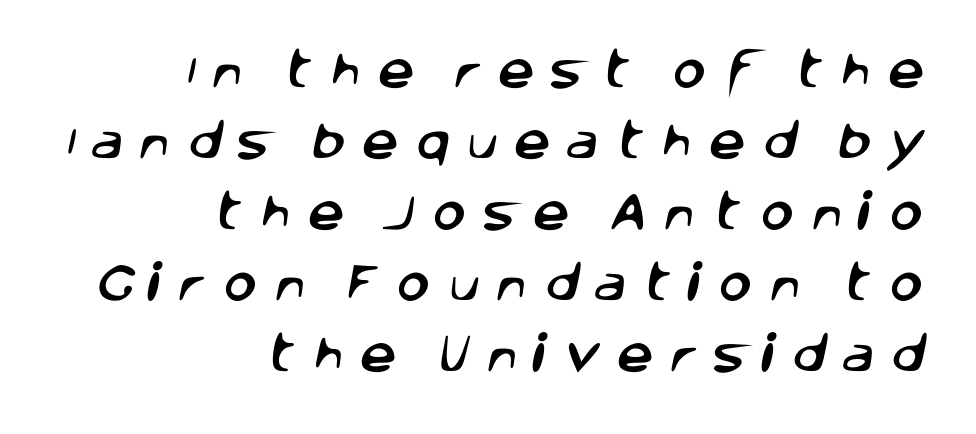
Q: Is the typeface a serif or a sans-serif typeface? A: Sans-serif.
Q: Is the text underlined? A: No.
Q: How is the paragraph aligned? A: Right-aligned.
Q: Is the spacing between letters normal or unusually wide? A: Unusually wide.
Q: Width (condensed, normal, or wide)? A: Normal.
Q: Stroke contrast? A: Low.
Q: x-height? A: Large.
Q: Monospaced? A: No.
